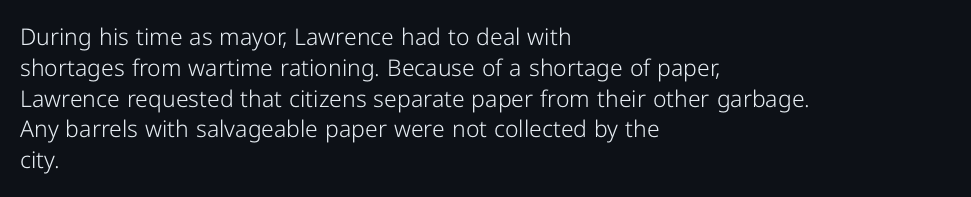
{"italic": "no", "bold": "no", "underline": "no", "align": "left", "line_spacing": "normal", "line_spacing_ratio": 1.34, "letter_spacing": "normal", "letter_spacing_em": 0.0, "glyph_px": 23}
